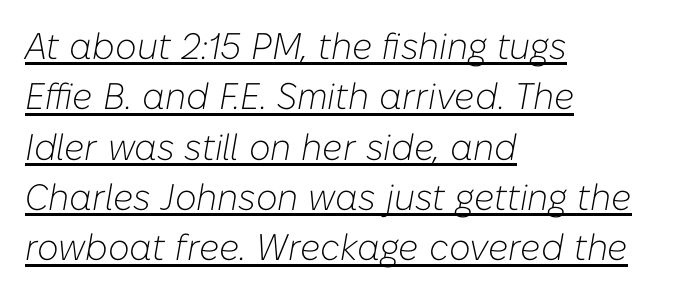
Is the stroke heavy? The answer is a plain regular-or-lighter. It's the slanting kind of type. This is underlined copy, the kind a proofreader might mark for attention. Is the block centered? No — it sits flush against the left margin.
